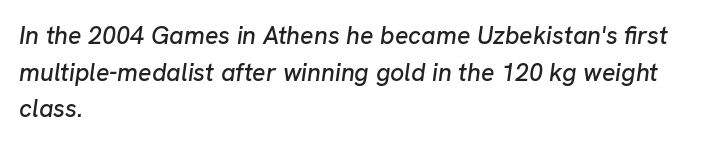
The image shows 25 px text type, italic (leaning right); set left-aligned, normal line spacing (1.47x), normal letter spacing, not underlined.
